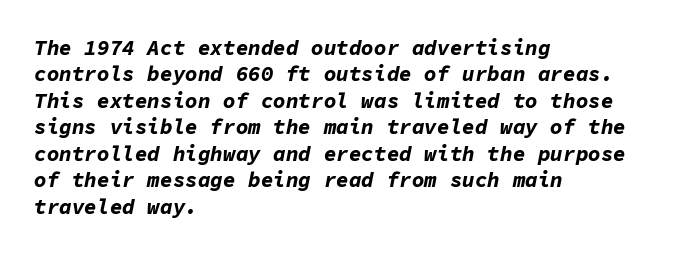
The image shows 21 px bold type, italic (leaning right); set left-aligned, normal line spacing (1.26x), normal letter spacing, not underlined.
